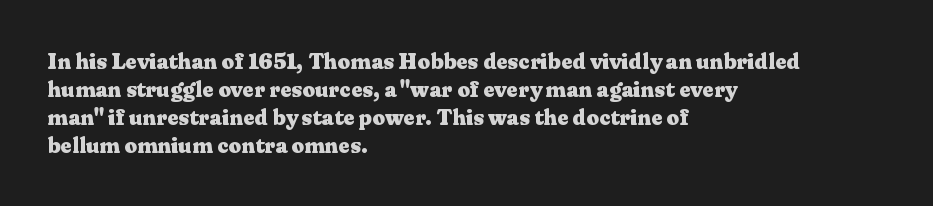
The image shows 22 px bold type, upright; set left-aligned, normal line spacing (1.27x), normal letter spacing, not underlined.
